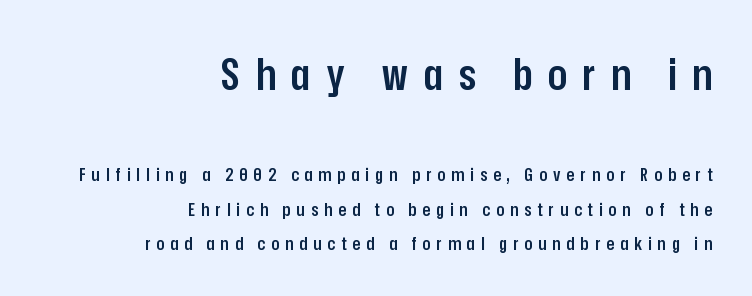
Q: Is the text bold? A: Semi-bold.
Q: Is the text italic (slanted)? A: No, it is upright.
Q: Is the typeface a serif or a sans-serif typeface? A: Sans-serif.
Q: Is the text underlined? A: No.
Q: How is the paragraph aligned? A: Right-aligned.
Q: Is the spacing between letters normal or unusually wide? A: Unusually wide.
Q: Is the spacing between lines tight, normal or loose? A: Loose.
Q: Which block of text is set in a larger size, the first (top) or the second (bottom)? A: The first (top) one.
Q: Width (condensed, normal, or wide)? A: Condensed.
Q: Stroke contrast? A: Low.
Q: x-height? A: Medium.
Q: Monospaced? A: No.
